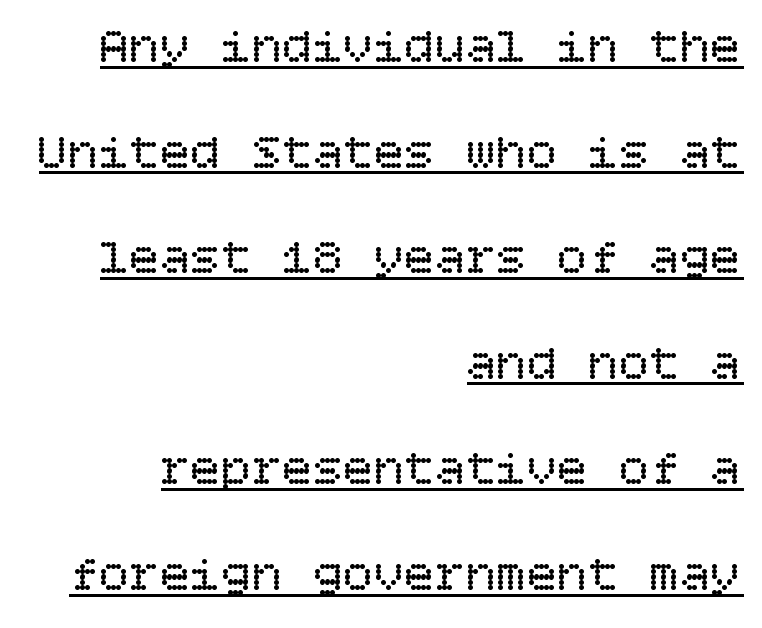
A typesetter would call this zero additional tracking. The space between consecutive lines is lavish. These lines are set flush right with a ragged left edge. Underlining? Definitely there.
